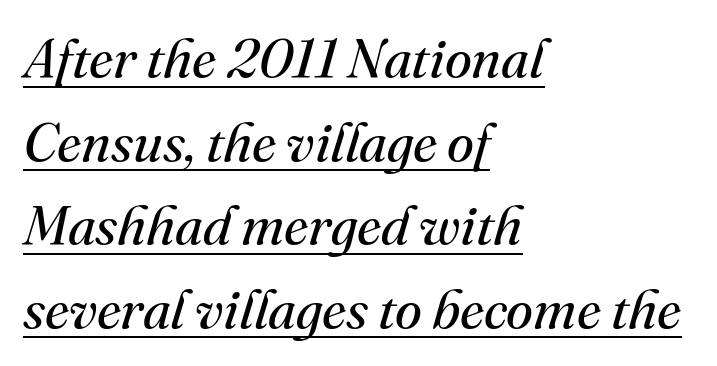
The image shows 55 px regular-weight serif type, italic (leaning right); set left-aligned, normal line spacing (1.52x), normal letter spacing, underlined; medium stroke contrast and a small x-height.
